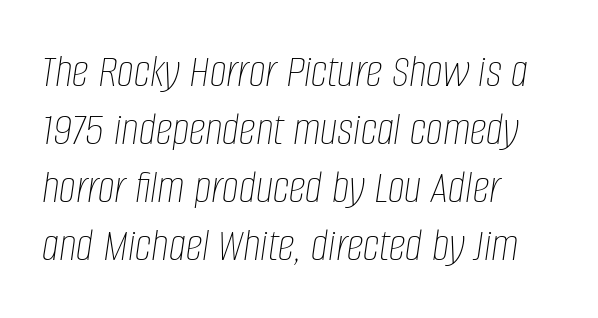
{"italic": "yes", "lean": "right", "slant_degrees": 8, "bold": "no", "weight": "thin", "width": "condensed", "stroke_contrast": "low", "x_height": "large", "monospaced": "no", "underline": "no", "align": "left", "line_spacing_ratio": 1.21, "letter_spacing": "normal", "letter_spacing_em": 0.0, "glyph_px": 48}
